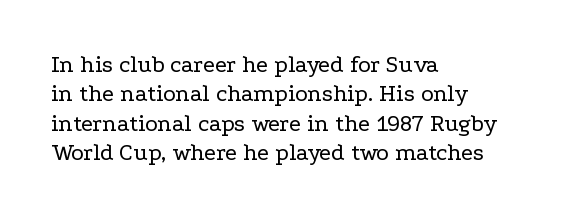
The image shows 24 px text type, upright; set left-aligned, line spacing 1.22x, normal letter spacing, not underlined.
